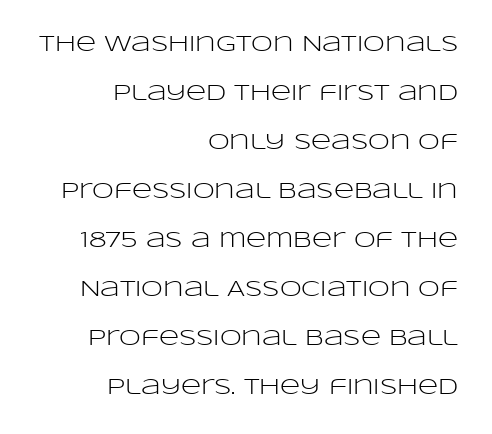
The image shows 22 px text type, upright; set right-aligned, loose line spacing (2.23x), normal letter spacing, not underlined.
